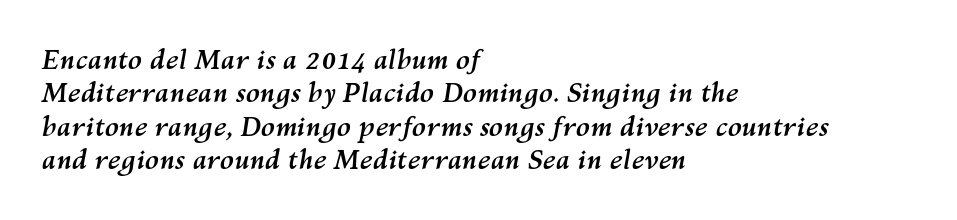
The image shows 26 px bold type, italic (leaning right); set left-aligned, normal line spacing (1.28x), normal letter spacing, not underlined.
